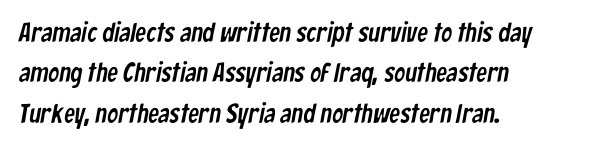
This rendering features lettering with no underline. Successive baselines arrive at the customary interval. Leftover space on each line is placed entirely after the last word. The passage shown has conventional tracking throughout.
